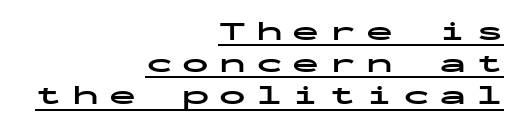
Each word looks stretched out because of the extra space between its letters. Compared with a flush-left layout, this one pins lines to the opposite, right side. The typography opts for an upright posture over an oblique one. Set as a true bold cut, around the 700 mark.
